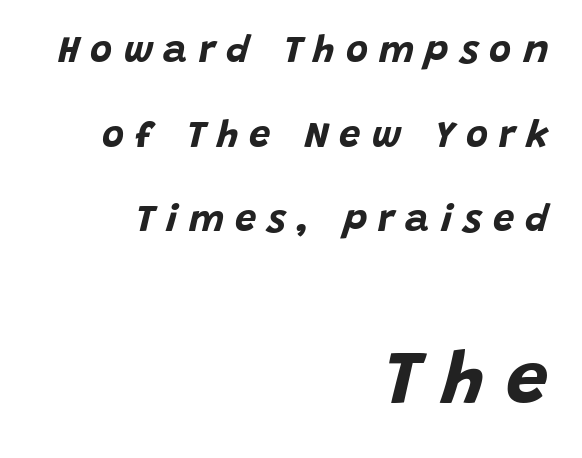
The image shows 75 px bold type, italic (leaning right); set right-aligned, loose line spacing (2.23x), unusually wide letter spacing (+0.29 em), not underlined; the second (bottom) block is 1.97x larger; low stroke contrast and a large x-height.
